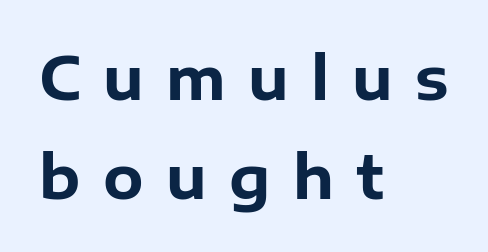
No italicization has been applied; the sample stays upright. A student would call this left alignment; a typographer would say flush left, rag right. Vertically, the passage feels balanced, rows spaced as you'd expect. Classification — sans serif. Proportional: the letters do not fall into vertical columns.
